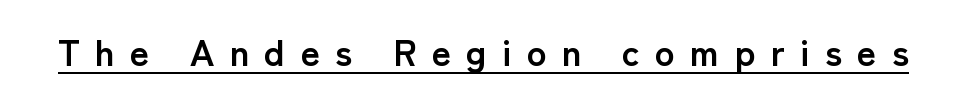
The image shows 37 px semibold sans-serif type, upright; set unusually wide letter spacing (+0.41 em), underlined; low stroke contrast and a medium x-height.
